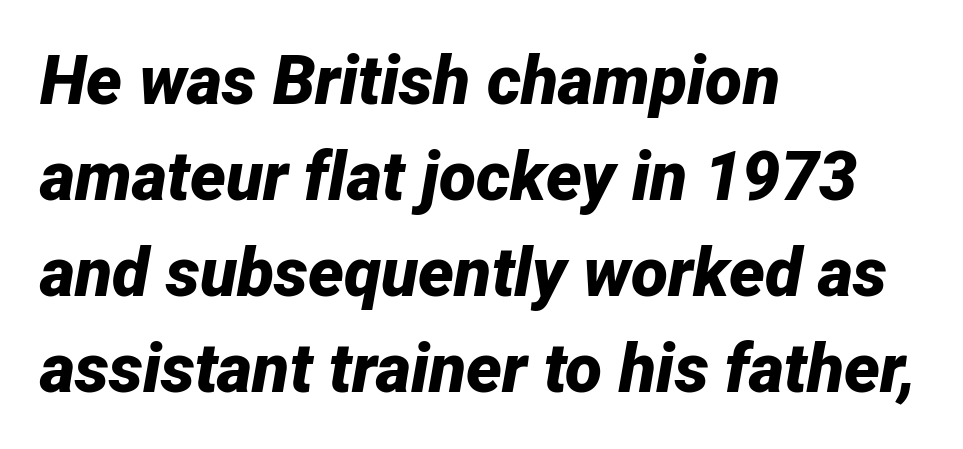
{"italic": "yes", "lean": "right", "slant_degrees": 12, "bold": "yes", "weight": "bold", "width": "normal", "stroke_contrast": "low", "x_height": "medium", "monospaced": "no", "underline": "no", "align": "left", "line_spacing": "normal", "line_spacing_ratio": 1.41, "letter_spacing": "normal", "letter_spacing_em": 0.0, "glyph_px": 68}
